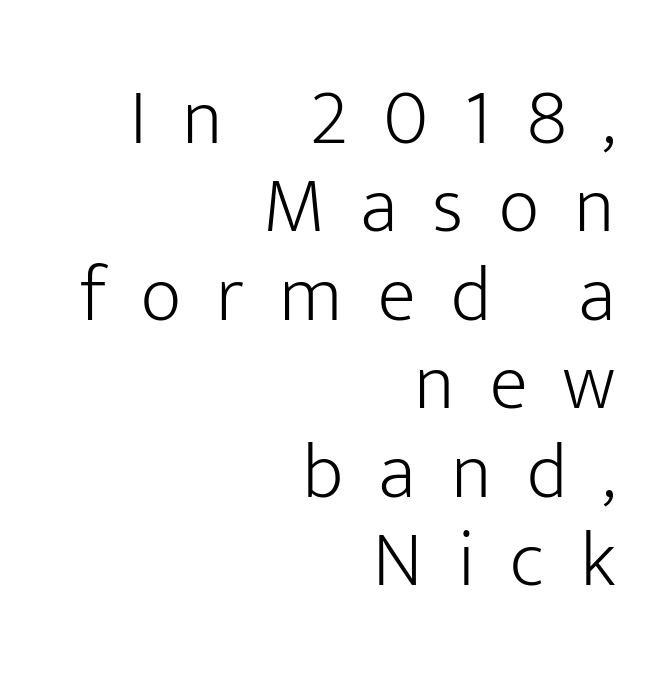
This is the regular roman posture of the typeface. You could not count columns in this text — the font is proportionally spaced. The paragraph shown leans on its right margin. The type family on display is of the sans-serif kind.
